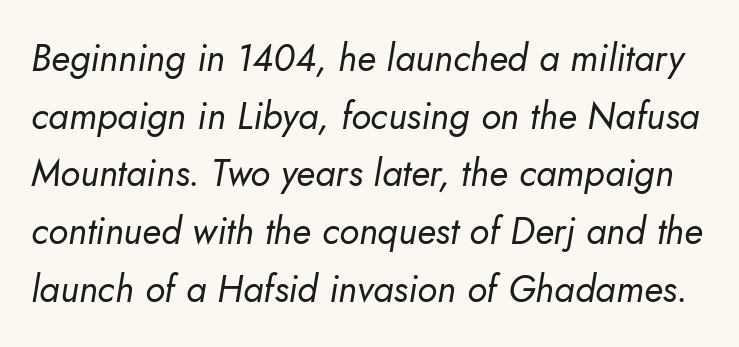
Q: Is the text bold? A: No.
Q: Is the text italic (slanted)? A: Yes, it leans right by about 10 degrees.
Q: Is the text underlined? A: No.
Q: Is the spacing between letters normal or unusually wide? A: Normal.
Q: Is the spacing between lines tight, normal or loose? A: Normal.
Q: Width (condensed, normal, or wide)? A: Normal.
Q: Stroke contrast? A: Low.
Q: x-height? A: Small.
Q: Monospaced? A: No.
